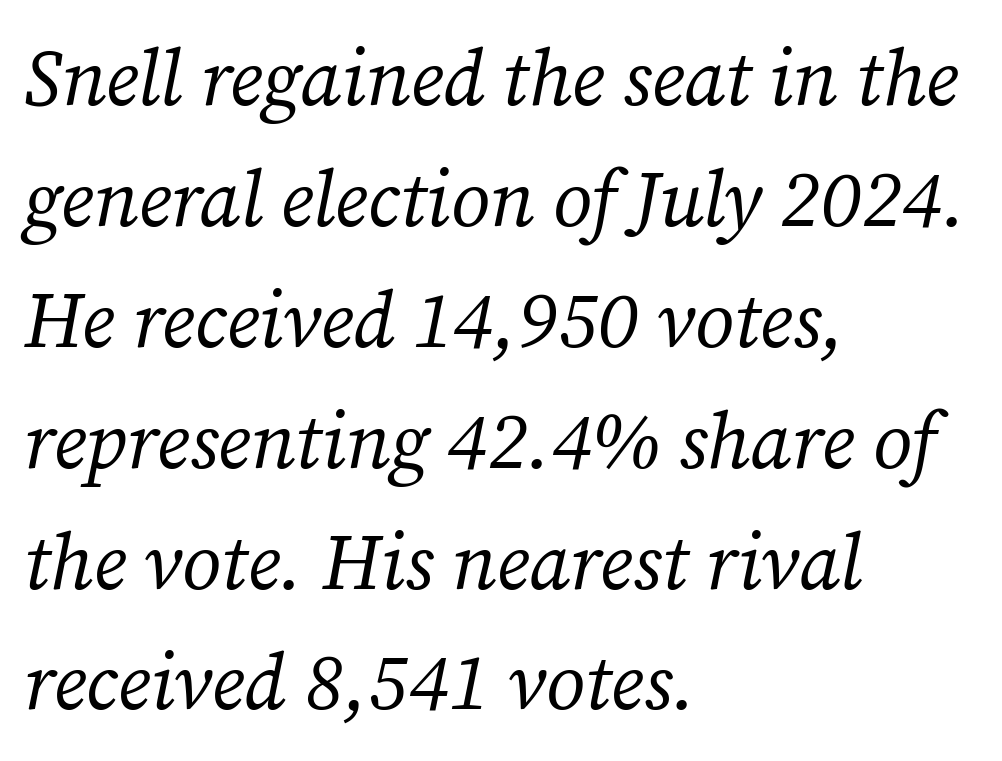
{"serif": "yes", "italic": "yes", "lean": "right", "slant_degrees": 12, "bold": "no", "weight": "regular", "width": "normal", "stroke_contrast": "medium", "x_height": "medium", "monospaced": "no", "underline": "no", "align": "left", "line_spacing": "normal", "line_spacing_ratio": 1.55, "letter_spacing": "normal", "letter_spacing_em": 0.0, "glyph_px": 78}
